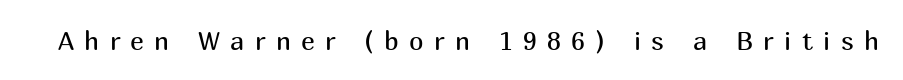
Quick note: underline off. The font is comparable to plain body text, perhaps lighter. Tracking here is generous; glyphs stand well apart from one another. Quick note: not italic, upright.
